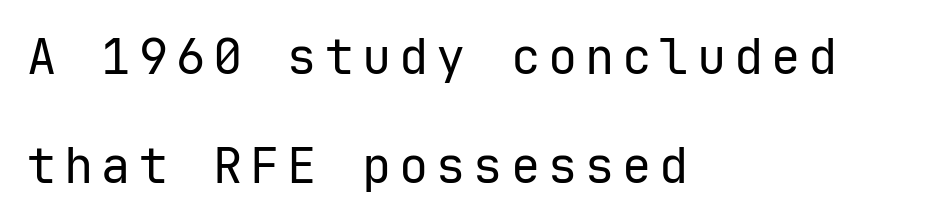
{"serif": "no", "italic": "no", "bold": "no", "weight": "regular", "width": "normal", "stroke_contrast": "low", "x_height": "medium", "underline": "no", "align": "left", "line_spacing": "loose", "line_spacing_ratio": 2.23, "glyph_px": 49}
